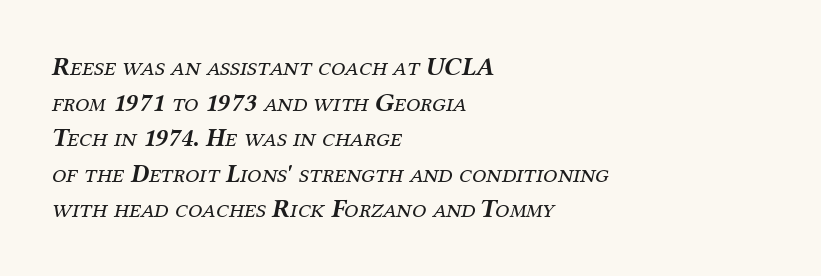
{"italic": "yes", "lean": "right", "slant_degrees": 12, "bold": "no", "underline": "no", "align": "left", "line_spacing": "normal", "line_spacing_ratio": 1.37, "letter_spacing": "normal", "letter_spacing_em": 0.0, "glyph_px": 26}
